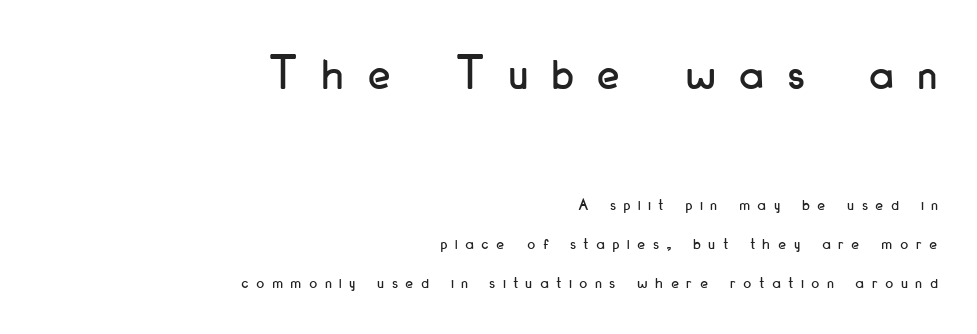
Q: Is the text italic (slanted)? A: No, it is upright.
Q: Is the typeface a serif or a sans-serif typeface? A: Sans-serif.
Q: Is the text underlined? A: No.
Q: How is the paragraph aligned? A: Right-aligned.
Q: Is the spacing between letters normal or unusually wide? A: Unusually wide.
Q: Is the spacing between lines tight, normal or loose? A: Loose.
Q: Which block of text is set in a larger size, the first (top) or the second (bottom)? A: The first (top) one.
Q: Width (condensed, normal, or wide)? A: Condensed.
Q: Stroke contrast? A: Low.
Q: x-height? A: Small.
Q: Monospaced? A: No.
